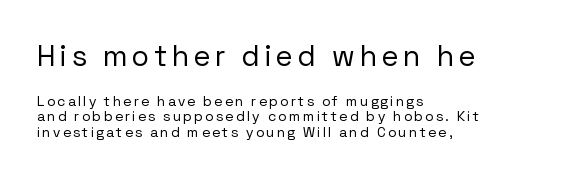
The string is rendered with underlining switched off. Italic: no, the glyphs are upright roman. Each letter keeps its own natural width here, so spacing adapts to shape. If you measured baseline to baseline, you'd find a short distance. No heavy texture on the line: the type isn't bold.
